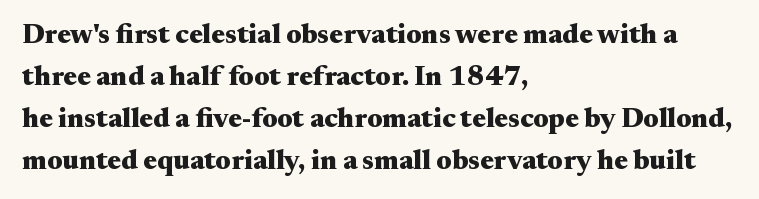
The image shows 28 px heavy, wide serif type, upright; set left-aligned, normal line spacing (1.5x), normal letter spacing, not underlined; medium stroke contrast and a small x-height.
